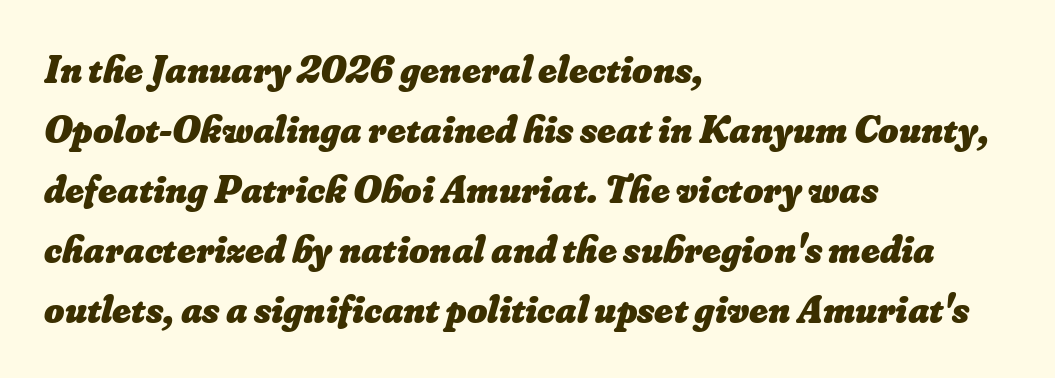
Varying glyph widths throughout — classic text-font behaviour. The lines sit at an ordinary, default distance from one another. Here the glyphs are tracked normally, forming tight word shapes. Is the type bold? Yes — the strokes are clearly thick and heavy.
